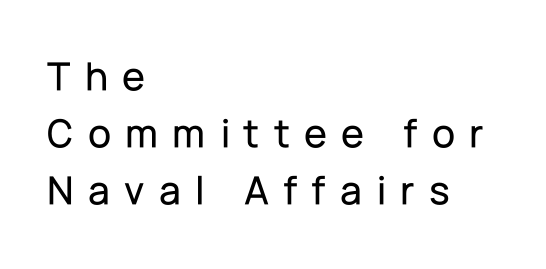
{"serif": "no", "italic": "no", "width": "normal", "stroke_contrast": "low", "x_height": "medium", "monospaced": "no", "underline": "no", "align": "left", "line_spacing": "normal", "line_spacing_ratio": 1.36, "letter_spacing": "wide", "letter_spacing_em": 0.34, "glyph_px": 42}
